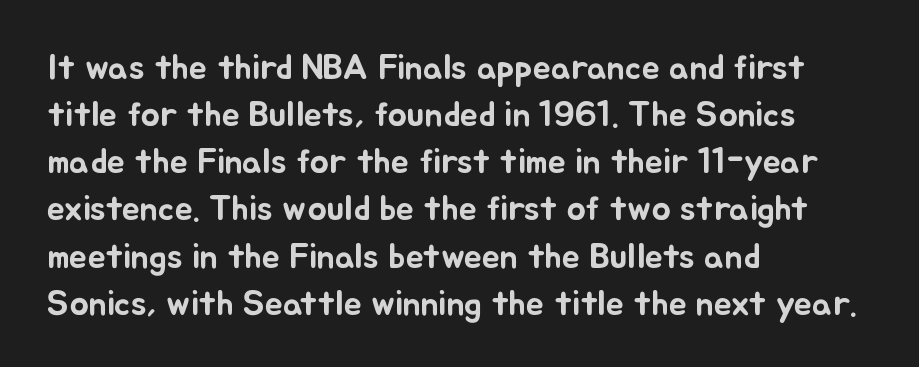
The gap between lines stays unmarked. Varying glyph widths throughout — classic text-font behaviour. You could call the tracking neutral — neither tight nor loose. The line-height multiplier appears to be the usual default. Short and long lines alike share a common starting point at left. These lines were composed using upright roman letters.
